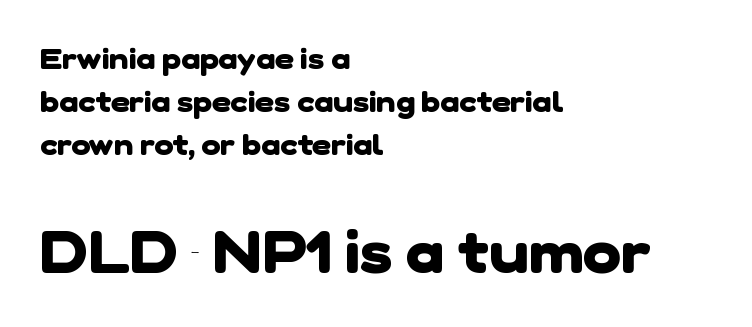
Q: Is the text bold? A: Yes.
Q: Is the typeface a serif or a sans-serif typeface? A: Sans-serif.
Q: Is the text underlined? A: No.
Q: How is the paragraph aligned? A: Left-aligned.
Q: Is the spacing between letters normal or unusually wide? A: Normal.
Q: Is the spacing between lines tight, normal or loose? A: Normal.
Q: Which block of text is set in a larger size, the first (top) or the second (bottom)? A: The second (bottom) one.
Q: Width (condensed, normal, or wide)? A: Normal.
Q: Stroke contrast? A: Low.
Q: x-height? A: Medium.
Q: Monospaced? A: No.
